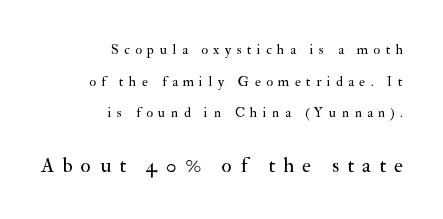
The image shows 21 px text type, upright; set right-aligned, loose line spacing (2.26x), unusually wide letter spacing (+0.39 em), not underlined; the second (bottom) block is 1.5x larger.
